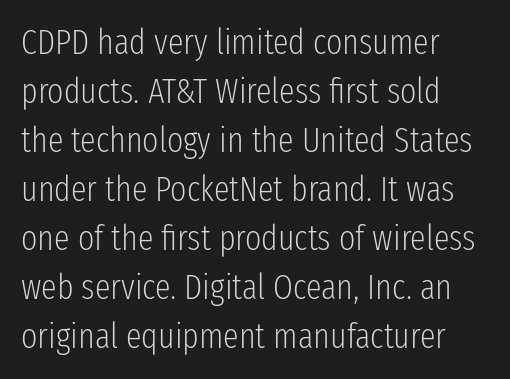
The image shows 35 px light, condensed sans-serif type, upright; set left-aligned, normal line spacing (1.4x), normal letter spacing, not underlined; low stroke contrast and a medium x-height.
